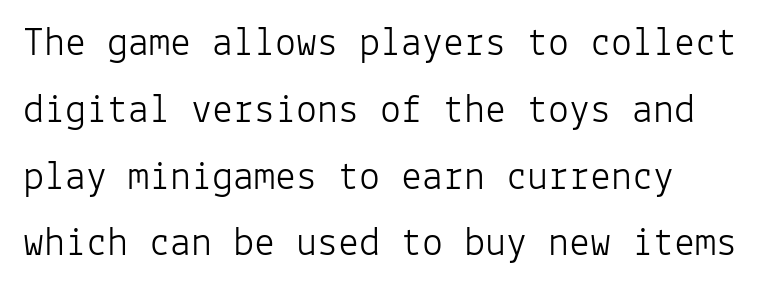
Q: Is the text bold? A: No.
Q: Is the text italic (slanted)? A: No, it is upright.
Q: Is the typeface a serif or a sans-serif typeface? A: Sans-serif.
Q: Is the text underlined? A: No.
Q: How is the paragraph aligned? A: Left-aligned.
Q: Is the spacing between letters normal or unusually wide? A: Normal.
Q: Is the spacing between lines tight, normal or loose? A: Normal.
Q: Width (condensed, normal, or wide)? A: Normal.
Q: Stroke contrast? A: Low.
Q: x-height? A: Medium.
Q: Monospaced? A: Yes.
